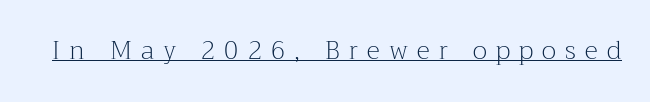
The image shows 25 px text type, upright; set unusually wide letter spacing (+0.37 em), underlined.
